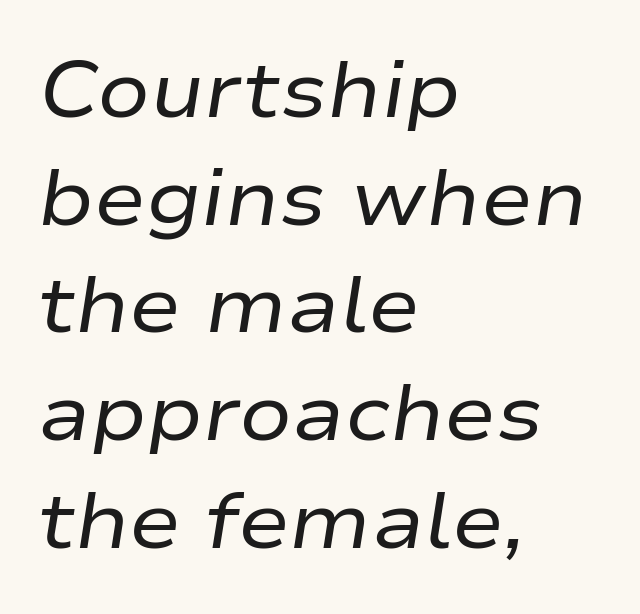
It's the slanting kind of type. Alignment: flush left. The rows are spaced the way most documents space them. The weight tops out at a normal text grade. Spacing verdict: proportional, widths tailored to each character.
